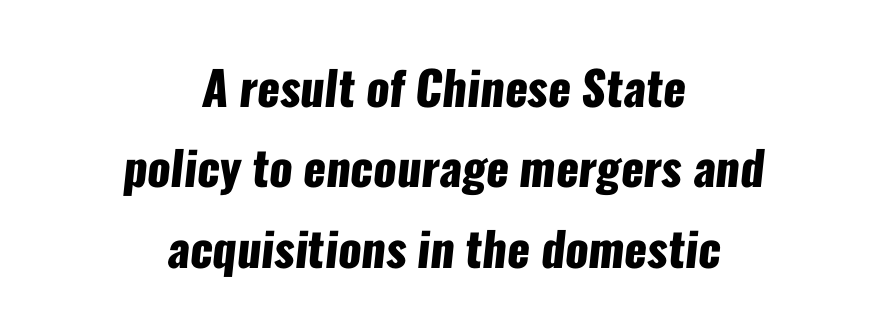
{"serif": "no", "bold": "yes", "weight": "heavy", "width": "condensed", "stroke_contrast": "low", "x_height": "medium", "monospaced": "no", "underline": "no", "align": "center", "line_spacing_ratio": 1.71, "letter_spacing": "normal", "letter_spacing_em": 0.0, "glyph_px": 47}
